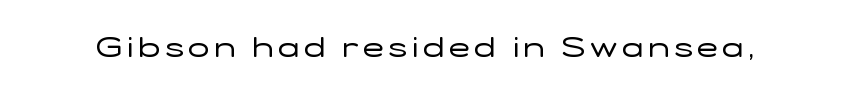
{"serif": "no", "italic": "no", "bold": "no", "weight": "regular", "width": "wide", "stroke_contrast": "low", "x_height": "medium", "monospaced": "no", "underline": "no", "glyph_px": 28}
